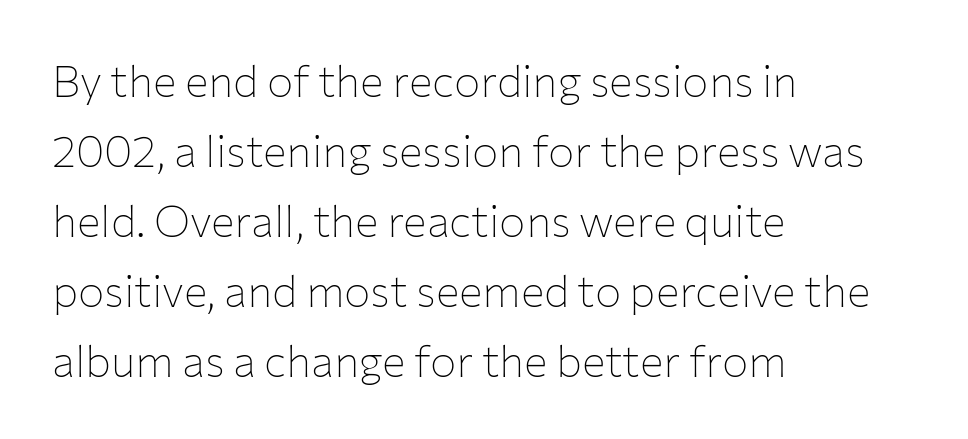
{"serif": "no", "italic": "no", "bold": "no", "weight": "thin", "width": "normal", "stroke_contrast": "low", "x_height": "medium", "monospaced": "no", "underline": "no", "align": "left", "line_spacing": "normal", "line_spacing_ratio": 1.59, "letter_spacing": "normal", "letter_spacing_em": 0.0, "glyph_px": 44}
